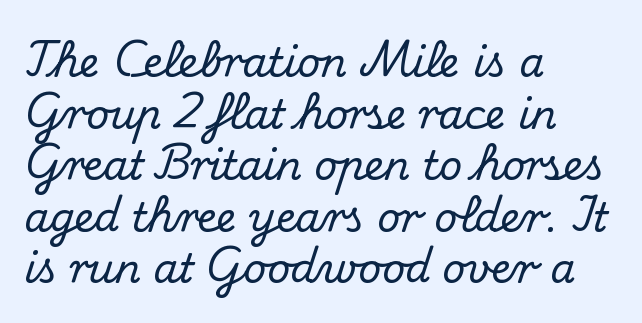
The lines sit at an ordinary, default distance from one another. The passage is arranged the way most books set body copy — flush left. Serif or sans? Serif — the stroke terminals have little feet. The rendering keeps characters at their native spacing. Descenders are the only things crossing below the line.
